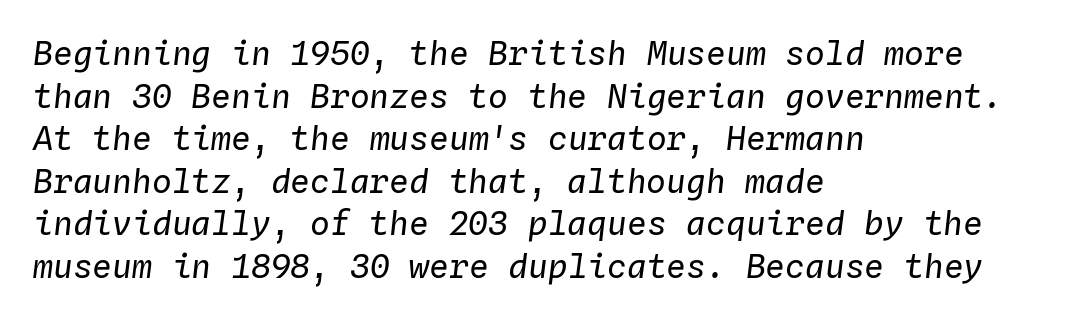
This sample uses plain, unmodified letter spacing. Stroke thickness stays within the range of a standard reading face or lighter. Whoever set this chose a conventional vertical rhythm. A clean baseline with only descenders dipping below it. Would a proofreader flag this as italicized? Yes.
